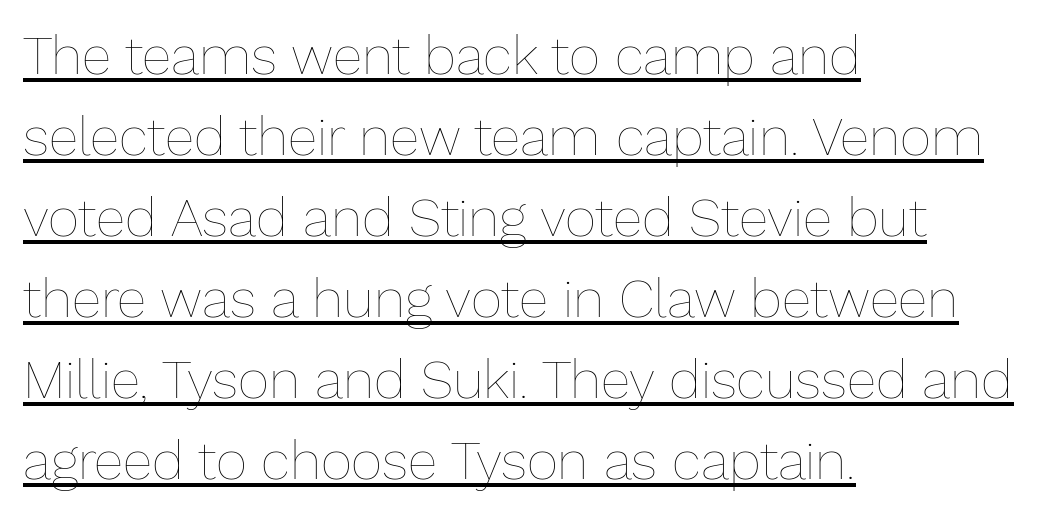
The image shows 54 px thin type, upright; set left-aligned, normal line spacing (1.5x), normal letter spacing, underlined; low stroke contrast and a medium x-height.
